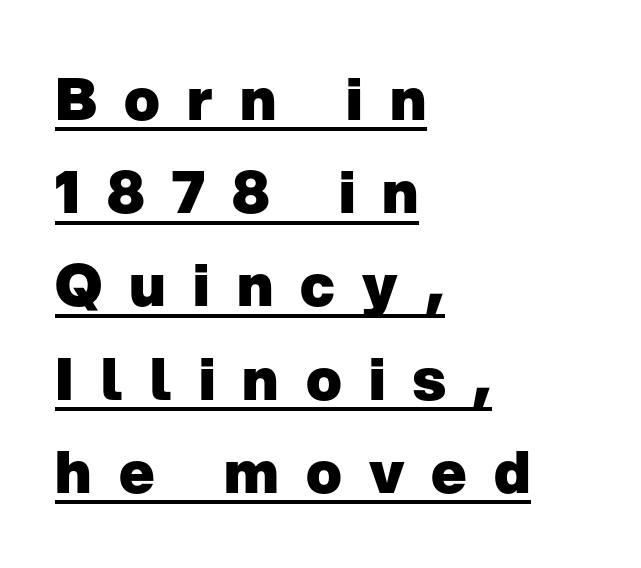
The image shows 59 px heavy sans-serif type, upright; set left-aligned, normal line spacing (1.58x), unusually wide letter spacing (+0.46 em), underlined; low stroke contrast and a medium x-height.
